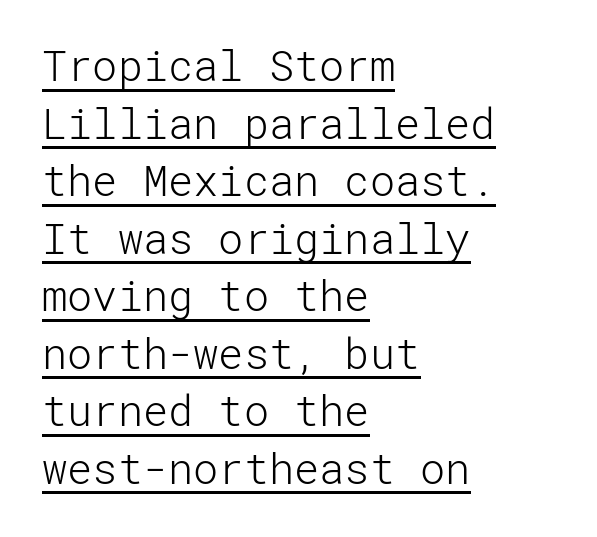
{"serif": "no", "italic": "no", "bold": "no", "weight": "light", "width": "normal", "stroke_contrast": "low", "x_height": "medium", "underline": "yes", "align": "left", "line_spacing": "normal", "line_spacing_ratio": 1.37, "letter_spacing": "normal", "letter_spacing_em": 0.0, "glyph_px": 42}
